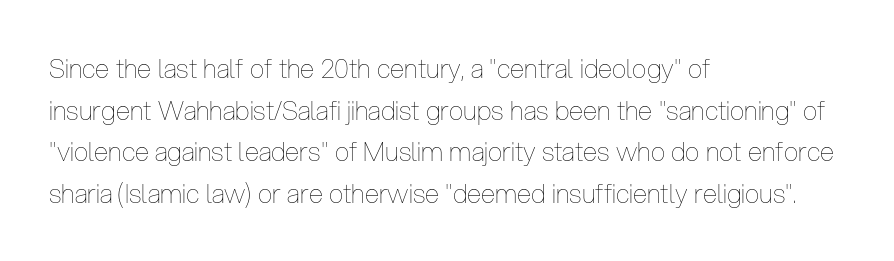
The image shows 26 px text type, upright; set left-aligned, normal line spacing (1.6x), normal letter spacing, not underlined.
